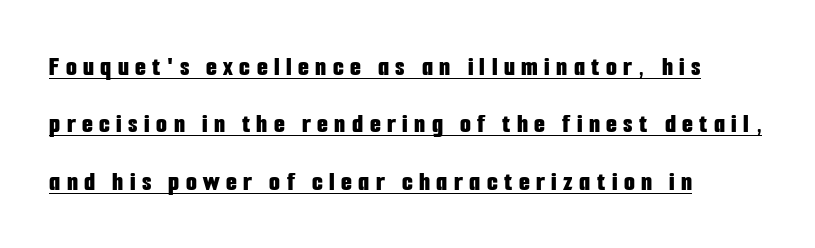
Q: Is the text bold? A: Yes.
Q: Is the text italic (slanted)? A: No, it is upright.
Q: Is the typeface a serif or a sans-serif typeface? A: Sans-serif.
Q: Is the text underlined? A: Yes.
Q: How is the paragraph aligned? A: Left-aligned.
Q: Is the spacing between letters normal or unusually wide? A: Unusually wide.
Q: Is the spacing between lines tight, normal or loose? A: Loose.
Q: Width (condensed, normal, or wide)? A: Condensed.
Q: Stroke contrast? A: Low.
Q: x-height? A: Medium.
Q: Monospaced? A: No.
